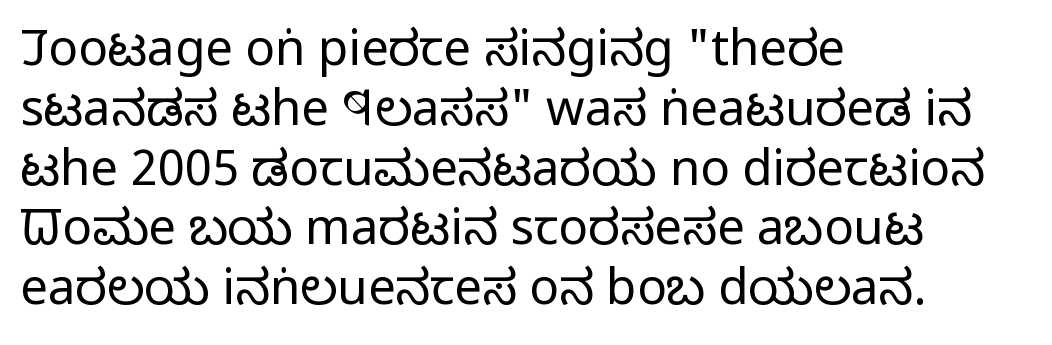
{"serif": "no", "italic": "no", "bold": "no", "weight": "regular", "width": "condensed", "stroke_contrast": "low", "x_height": "large", "monospaced": "no", "underline": "no", "align": "left", "line_spacing_ratio": 1.22, "letter_spacing": "normal", "letter_spacing_em": 0.0, "glyph_px": 49}
